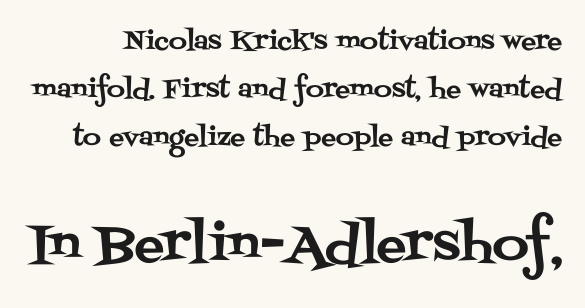
{"serif": "yes", "italic": "no", "width": "normal", "stroke_contrast": "medium", "x_height": "large", "monospaced": "no", "underline": "no", "line_spacing": "loose", "line_spacing_ratio": 1.93, "letter_spacing": "normal", "letter_spacing_em": 0.0, "larger_block": "second", "size_ratio": 2.0, "glyph_px": 50}
